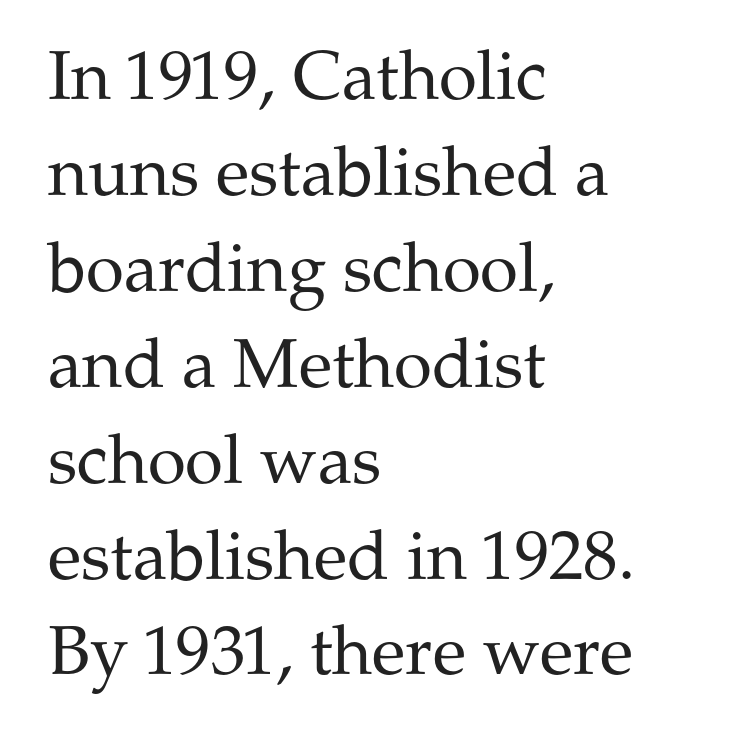
The face used here is seriffed, in the tradition of book romans. The designer left line spacing at the default. Compared with a typical body face, this is equally light or lighter still. These lines are rendered in a variable-pitch font.
